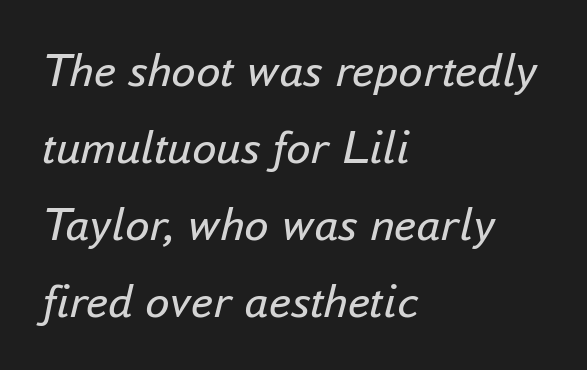
Q: Is the text bold? A: No.
Q: Is the text italic (slanted)? A: Yes, it leans right by about 16 degrees.
Q: Is the text underlined? A: No.
Q: How is the paragraph aligned? A: Left-aligned.
Q: Is the spacing between letters normal or unusually wide? A: Normal.
Q: Is the spacing between lines tight, normal or loose? A: Normal.
Q: Width (condensed, normal, or wide)? A: Normal.
Q: Stroke contrast? A: Low.
Q: x-height? A: Small.
Q: Monospaced? A: No.
